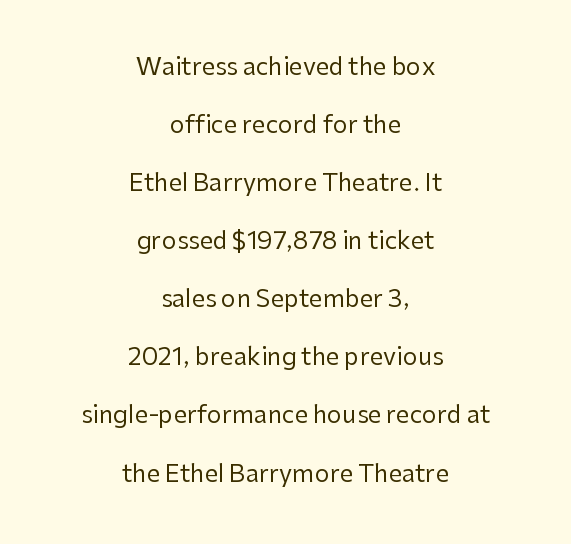
{"italic": "no", "bold": "no", "underline": "no", "align": "center", "line_spacing": "loose", "line_spacing_ratio": 2.42, "letter_spacing": "normal", "letter_spacing_em": 0.0, "glyph_px": 24}
